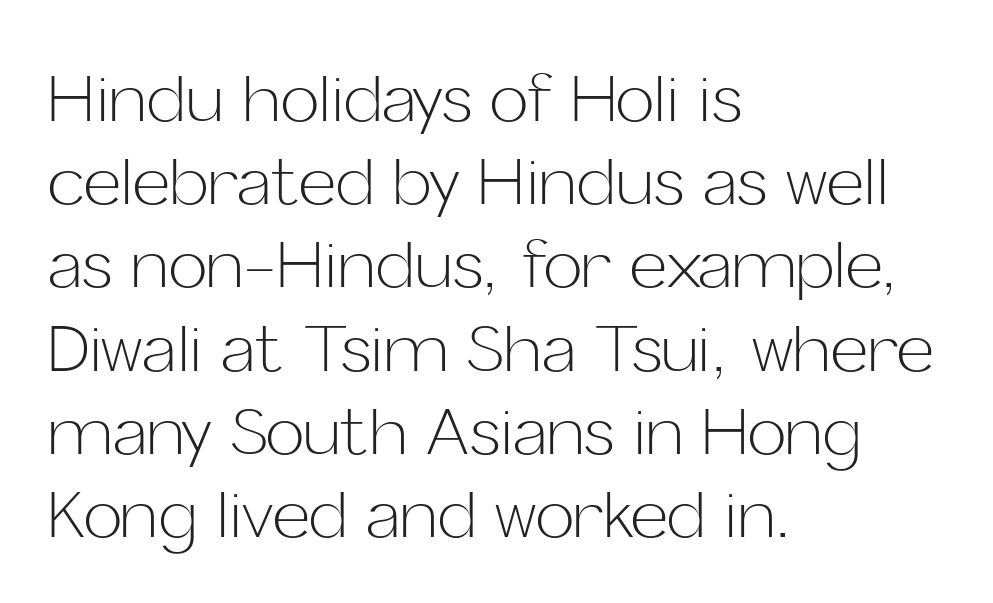
Horizontal alignment here is leftward, the default for most running prose. Is this a fixed-width face? No — the glyphs have proportional, varying widths. A quiet, ordinary-to-light weight characterises the typeface. It's the straight-up-and-down kind of type. The baseline area is clear. The horizontal fit of the characters is conventional and even.
